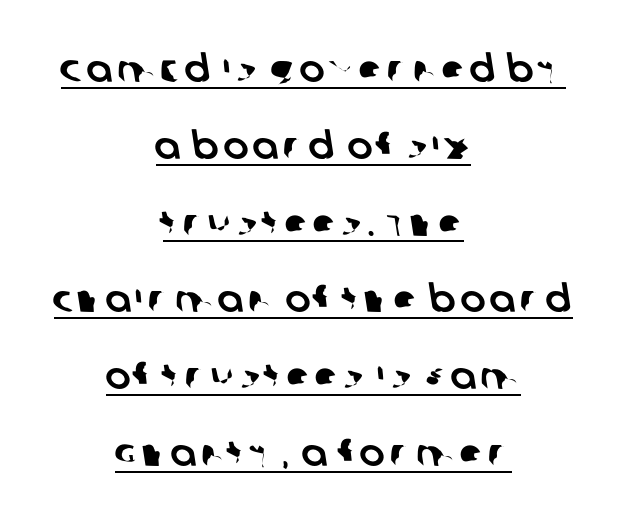
Q: Is the typeface a serif or a sans-serif typeface? A: Sans-serif.
Q: Is the text underlined? A: Yes.
Q: How is the paragraph aligned? A: Centered.
Q: Is the spacing between lines tight, normal or loose? A: Loose.
Q: Width (condensed, normal, or wide)? A: Normal.
Q: Stroke contrast? A: Low.
Q: x-height? A: Large.
Q: Monospaced? A: No.
